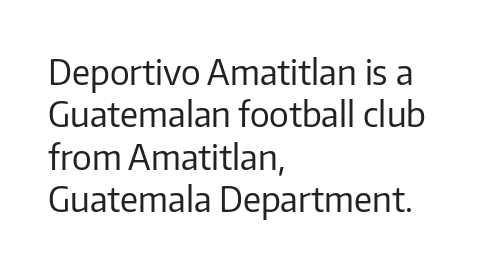
The image shows 35 px regular-weight sans-serif type, upright; set left-aligned, line spacing 1.21x, normal letter spacing, not underlined; low stroke contrast and a medium x-height.
